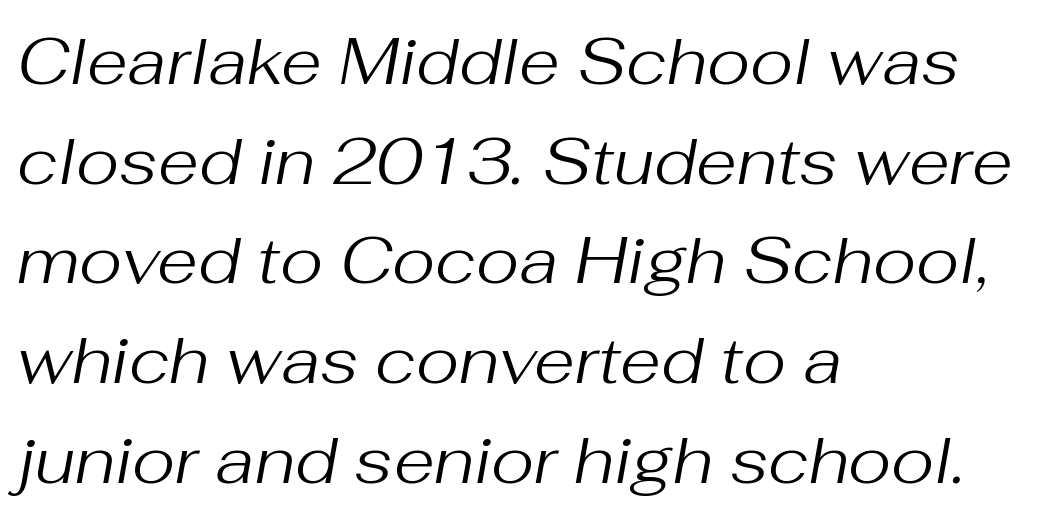
The image shows 66 px regular-weight type, italic (leaning right); set left-aligned, normal line spacing (1.51x), normal letter spacing, not underlined; medium stroke contrast and a medium x-height.
